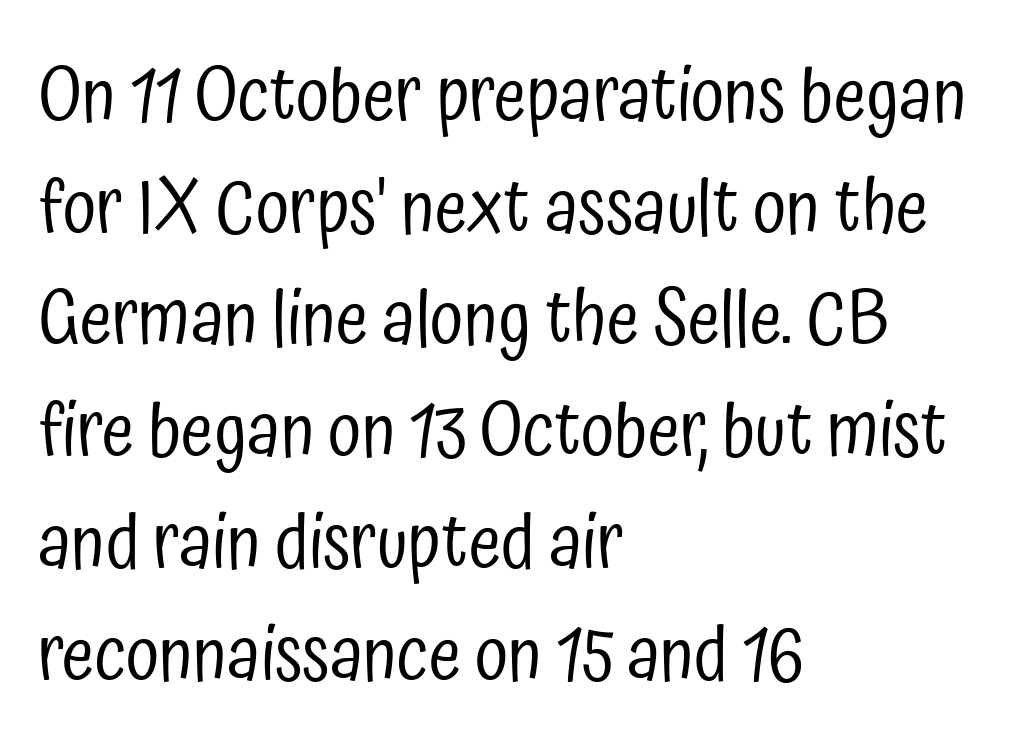
Beneath every word, the page is bare. Looks like regular typesetting: each glyph gets only the width it needs. The gaps between neighbouring characters are ordinary and unremarkable. The specimen reads as upright at a glance. The face used here is a sans, in the tradition of grotesques and geometrics.
